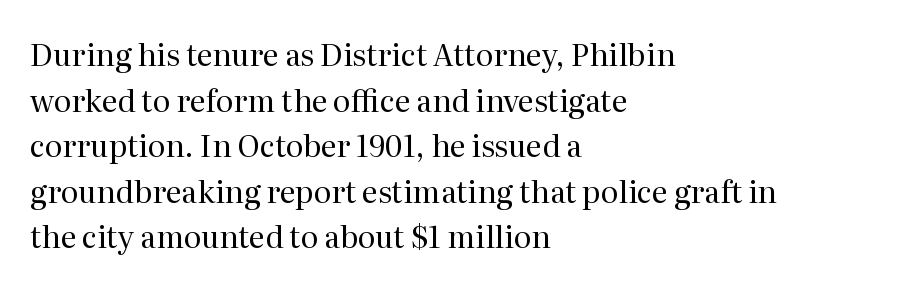
Quick note: underline off. There is no visible air inserted between adjacent glyphs. The typesetting does not lean heavy: it is not bold. Style check: upright.
